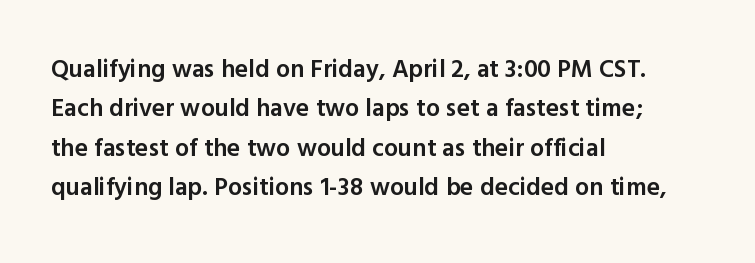
Q: Is the text bold? A: Semi-bold.
Q: Is the text italic (slanted)? A: No, it is upright.
Q: Is the text underlined? A: No.
Q: How is the paragraph aligned? A: Left-aligned.
Q: Is the spacing between letters normal or unusually wide? A: Normal.
Q: Is the spacing between lines tight, normal or loose? A: Normal.
